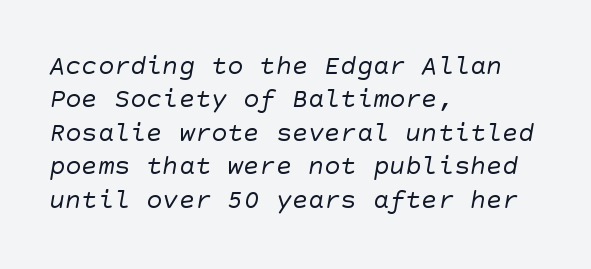
{"bold": "no", "underline": "no", "align": "left", "line_spacing_ratio": 1.24, "letter_spacing": "normal", "letter_spacing_em": 0.0, "glyph_px": 27}
